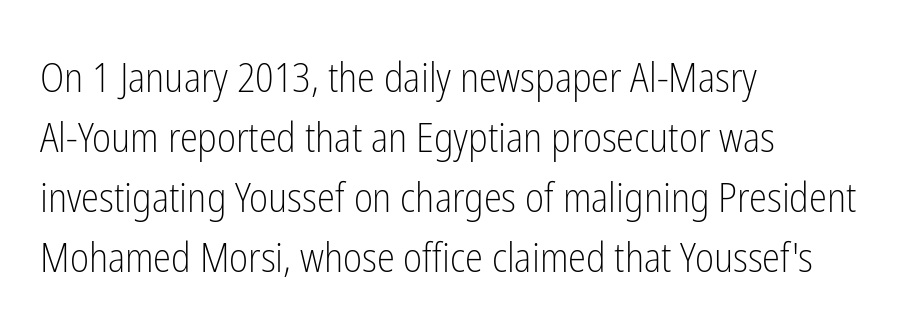
{"serif": "no", "italic": "no", "bold": "no", "weight": "light", "width": "condensed", "stroke_contrast": "low", "x_height": "medium", "monospaced": "no", "underline": "no", "align": "left", "line_spacing": "normal", "line_spacing_ratio": 1.46, "letter_spacing": "normal", "letter_spacing_em": 0.0, "glyph_px": 41}
